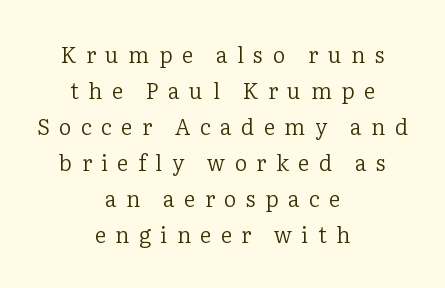
The image shows 22 px text type, upright; set centered, normal line spacing (1.64x), unusually wide letter spacing (+0.43 em), not underlined.
